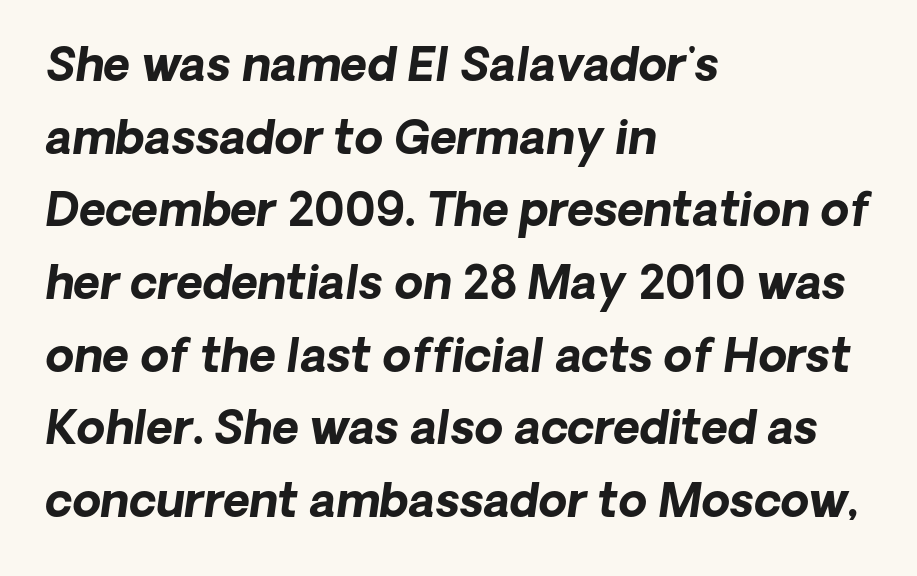
Normally led — the rows are evenly, conventionally spaced. Here the designer chose a conventional face with non-uniform glyph widths. Notice how the passage keeps a crisp vertical edge on the left only. The face used here has a pronounced slope to its letters. Heavy-handed strokes throughout: this text is bold. Observe the ordinary spacing: letters are neighbours, not strangers.
